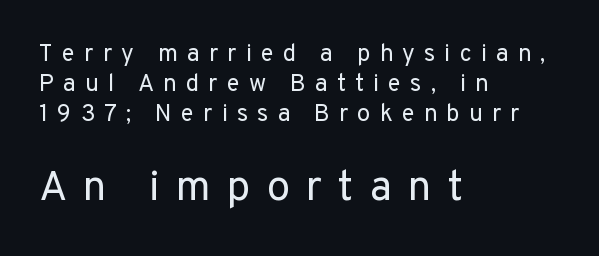
{"serif": "no", "italic": "no", "bold": "no", "weight": "regular", "width": "normal", "stroke_contrast": "low", "x_height": "medium", "monospaced": "no", "underline": "no", "align": "left", "line_spacing_ratio": 1.24, "letter_spacing": "wide", "letter_spacing_em": 0.38, "larger_block": "second", "size_ratio": 1.75, "glyph_px": 42}
